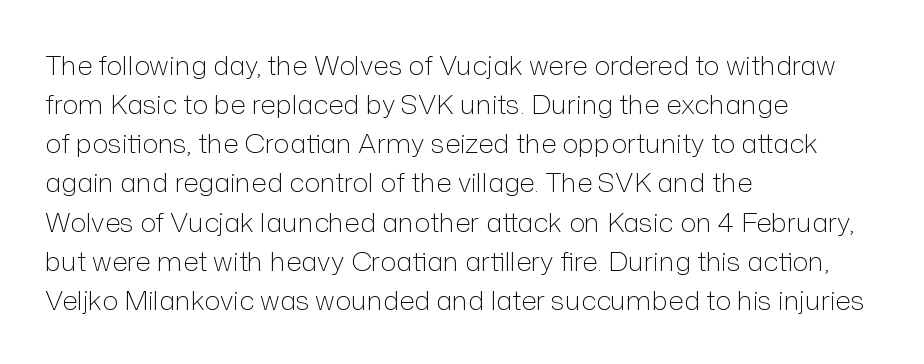
Q: Is the text bold? A: No.
Q: Is the text italic (slanted)? A: No, it is upright.
Q: Is the text underlined? A: No.
Q: How is the paragraph aligned? A: Left-aligned.
Q: Is the spacing between letters normal or unusually wide? A: Normal.
Q: Is the spacing between lines tight, normal or loose? A: Normal.
